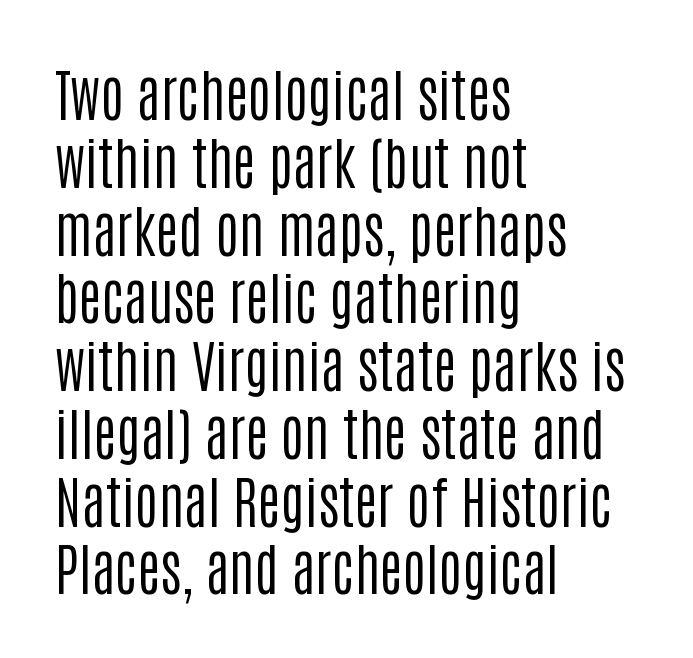
Q: Is the text bold? A: No.
Q: Is the text italic (slanted)? A: No, it is upright.
Q: Is the typeface a serif or a sans-serif typeface? A: Sans-serif.
Q: Is the text underlined? A: No.
Q: How is the paragraph aligned? A: Left-aligned.
Q: Is the spacing between letters normal or unusually wide? A: Normal.
Q: Width (condensed, normal, or wide)? A: Condensed.
Q: Stroke contrast? A: Low.
Q: x-height? A: Large.
Q: Monospaced? A: No.
